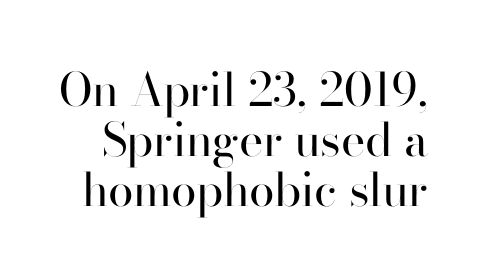
The image shows 46 px regular-weight sans-serif type, upright; set tight line spacing (1.09x), normal letter spacing, not underlined; high stroke contrast and a small x-height.
